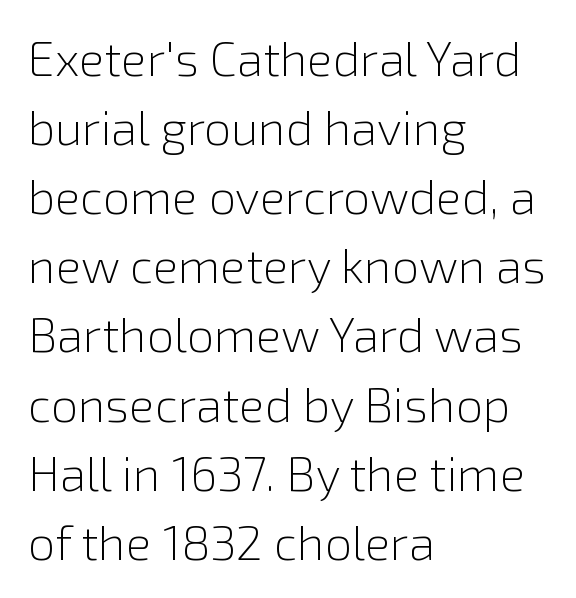
Q: Is the text bold? A: No.
Q: Is the text italic (slanted)? A: No, it is upright.
Q: Is the typeface a serif or a sans-serif typeface? A: Sans-serif.
Q: Is the text underlined? A: No.
Q: How is the paragraph aligned? A: Left-aligned.
Q: Is the spacing between letters normal or unusually wide? A: Normal.
Q: Is the spacing between lines tight, normal or loose? A: Normal.
Q: Width (condensed, normal, or wide)? A: Normal.
Q: x-height? A: Medium.
Q: Monospaced? A: No.
